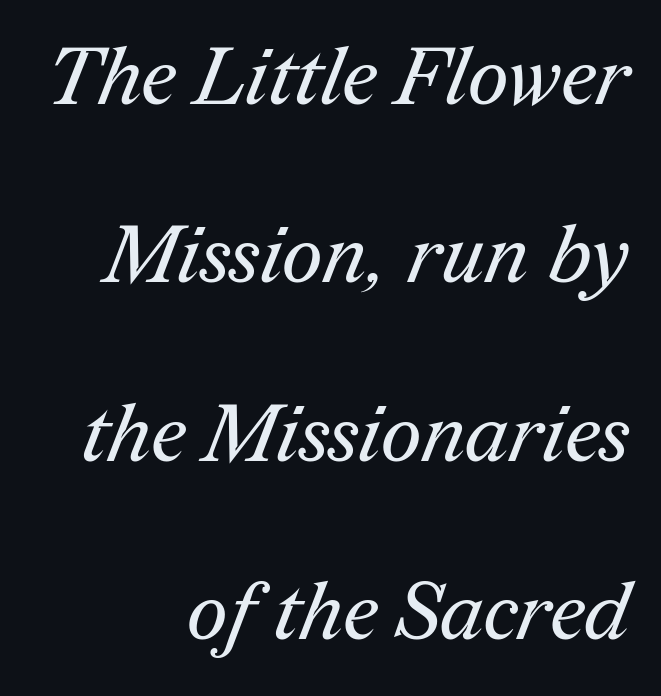
Nobody drew a line under any word here. Unlike a clean sans, this face finishes its strokes with serifs. Each letter keeps its own natural width here, so spacing adapts to shape. This is not heavy type; no bold has been used. The rendering uses a large line-height, opening up the rows. This sample uses plain, unmodified letter spacing.
